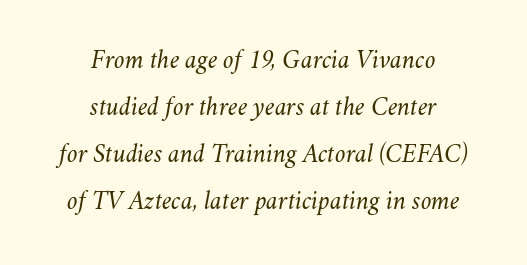
Words appear dense and cohesive because spacing is normal. Is the type slanted? Yes — the strokes lean at a clear angle. A bare baseline throughout the passage. These lines stack symmetrically, like a column narrowing and widening about its center. The weight tops out at a normal text grade.
